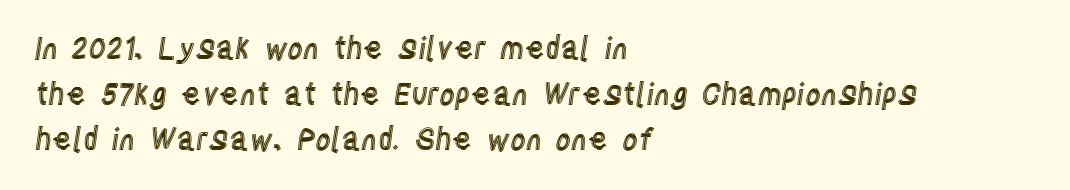
Q: Is the text italic (slanted)? A: Yes.
Q: Is the text underlined? A: No.
Q: How is the paragraph aligned? A: Left-aligned.
Q: Is the spacing between letters normal or unusually wide? A: Normal.
Q: Is the spacing between lines tight, normal or loose? A: Normal.
Q: Width (condensed, normal, or wide)? A: Condensed.
Q: x-height? A: Large.
Q: Monospaced? A: No.
